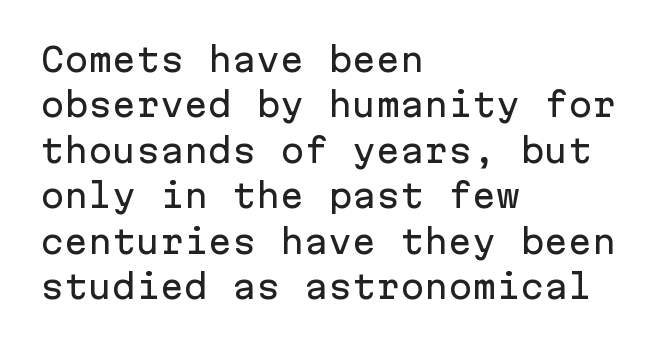
Q: Is the text italic (slanted)? A: No, it is upright.
Q: Is the typeface a serif or a sans-serif typeface? A: Sans-serif.
Q: Is the text underlined? A: No.
Q: How is the paragraph aligned? A: Left-aligned.
Q: Is the spacing between letters normal or unusually wide? A: Normal.
Q: Is the spacing between lines tight, normal or loose? A: Normal.
Q: Width (condensed, normal, or wide)? A: Normal.
Q: Stroke contrast? A: Low.
Q: x-height? A: Medium.
Q: Monospaced? A: Yes.
